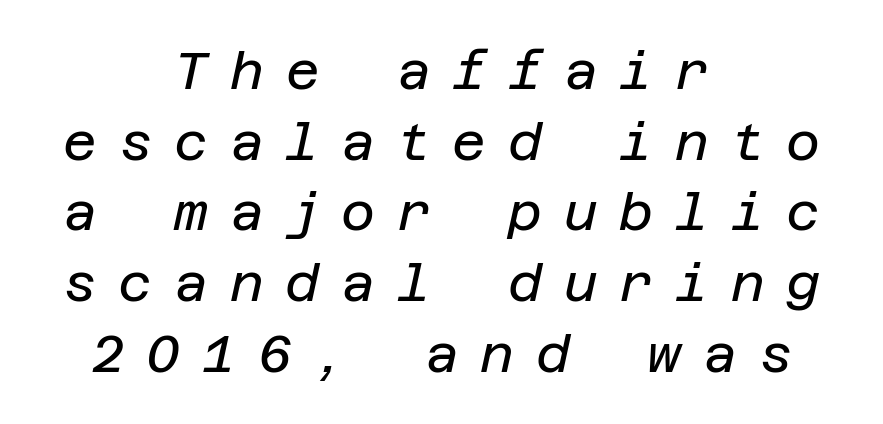
Q: Is the text bold? A: No.
Q: Is the text italic (slanted)? A: Yes, it leans right by about 12 degrees.
Q: Is the text underlined? A: No.
Q: How is the paragraph aligned? A: Centered.
Q: Is the spacing between letters normal or unusually wide? A: Unusually wide.
Q: Is the spacing between lines tight, normal or loose? A: Normal.
Q: Width (condensed, normal, or wide)? A: Normal.
Q: Stroke contrast? A: Low.
Q: x-height? A: Large.
